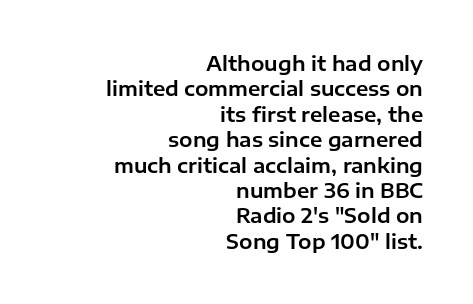
Q: Is the text italic (slanted)? A: No, it is upright.
Q: Is the text underlined? A: No.
Q: How is the paragraph aligned? A: Right-aligned.
Q: Is the spacing between letters normal or unusually wide? A: Normal.
Q: Is the spacing between lines tight, normal or loose? A: Normal.
